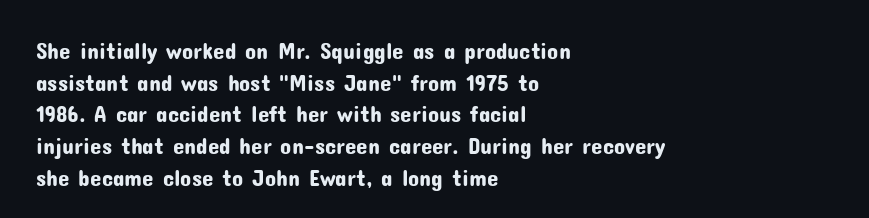
The image shows 23 px text type, upright; set left-aligned, normal line spacing (1.38x), normal letter spacing, not underlined.
